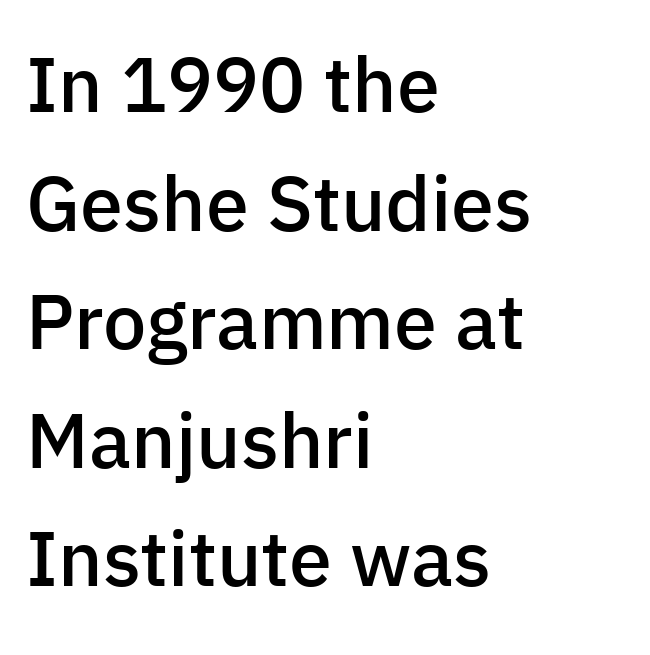
These lines keep a tight, regular rhythm from letter to letter. The space between consecutive lines is moderate. The typography opts for an upright posture over an oblique one. This sample uses a sans-serif face.
